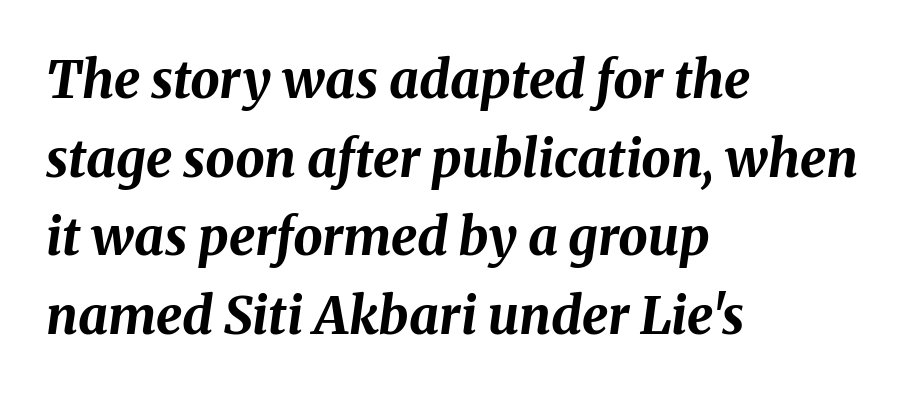
The image shows 52 px bold type, italic (leaning right); set left-aligned, normal line spacing (1.51x), normal letter spacing, not underlined; medium stroke contrast and a medium x-height.
